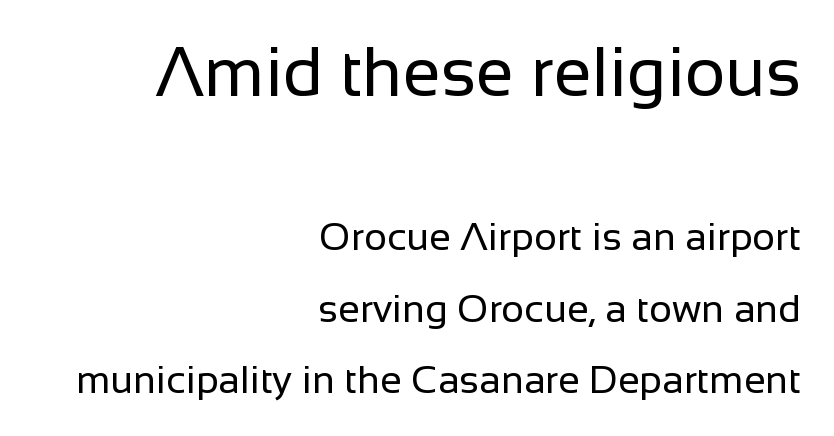
{"serif": "no", "italic": "no", "bold": "no", "weight": "regular", "width": "normal", "stroke_contrast": "low", "x_height": "medium", "monospaced": "no", "underline": "no", "align": "right", "line_spacing_ratio": 1.83, "letter_spacing": "normal", "letter_spacing_em": 0.0, "larger_block": "first", "size_ratio": 1.77, "glyph_px": 69}
